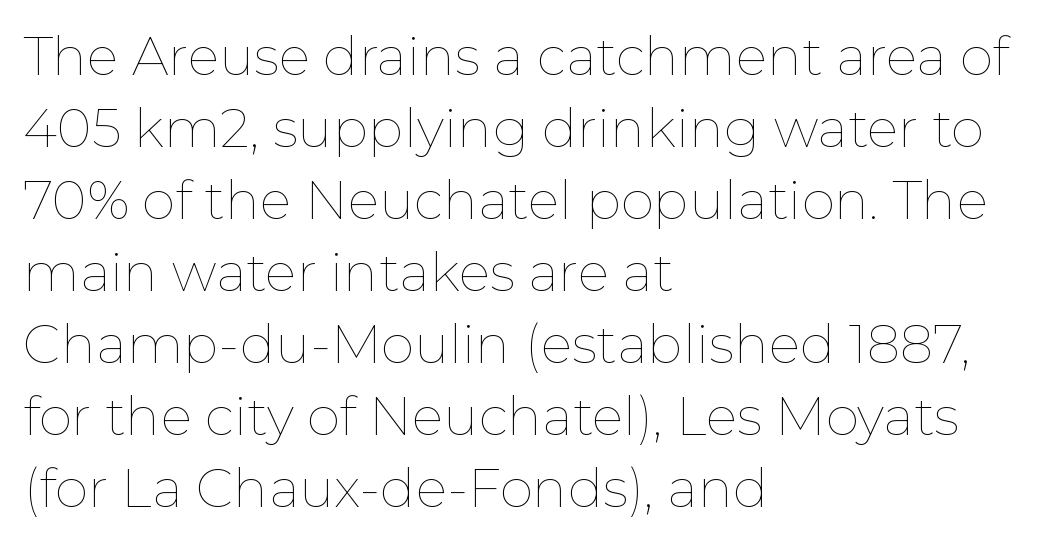
{"italic": "no", "bold": "no", "weight": "thin", "width": "normal", "stroke_contrast": "low", "x_height": "medium", "monospaced": "no", "underline": "no", "align": "left", "line_spacing": "normal", "line_spacing_ratio": 1.36, "letter_spacing": "normal", "letter_spacing_em": 0.0, "glyph_px": 53}
